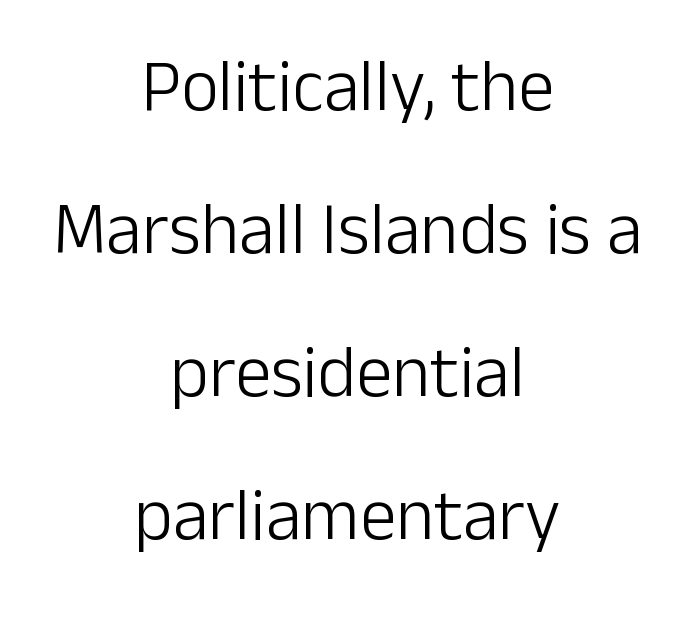
Designer's note — italics off, roman on. Lines of text with bare space underneath. The letters advance in unequal steps, a hallmark of proportional type. Glyph-to-glyph distance matches everyday printed text. Teacher's note: observe the equal gaps on both sides — that is centered alignment.
